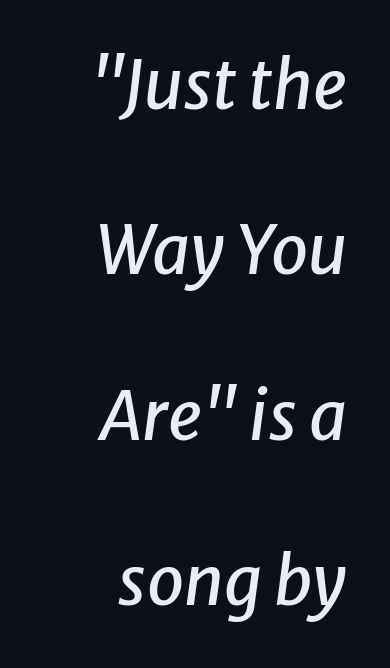
Q: Is the text italic (slanted)? A: Yes, it leans right by about 8 degrees.
Q: Is the text underlined? A: No.
Q: How is the paragraph aligned? A: Right-aligned.
Q: Is the spacing between letters normal or unusually wide? A: Normal.
Q: Is the spacing between lines tight, normal or loose? A: Loose.
Q: Width (condensed, normal, or wide)? A: Normal.
Q: Stroke contrast? A: Low.
Q: x-height? A: Medium.
Q: Monospaced? A: No.
